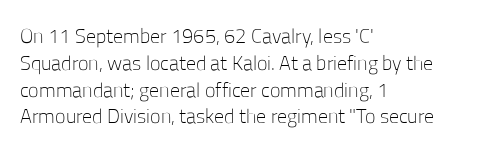
Q: Is the text bold? A: No.
Q: Is the text italic (slanted)? A: No, it is upright.
Q: Is the text underlined? A: No.
Q: How is the paragraph aligned? A: Left-aligned.
Q: Is the spacing between letters normal or unusually wide? A: Normal.
Q: Is the spacing between lines tight, normal or loose? A: Normal.
